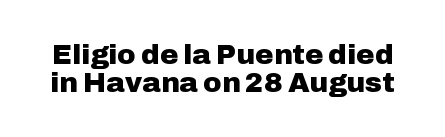
{"serif": "no", "italic": "no", "bold": "yes", "weight": "heavy", "width": "normal", "stroke_contrast": "low", "x_height": "medium", "monospaced": "no", "underline": "no", "line_spacing": "tight", "line_spacing_ratio": 1.0, "letter_spacing": "normal", "letter_spacing_em": 0.0, "glyph_px": 28}
